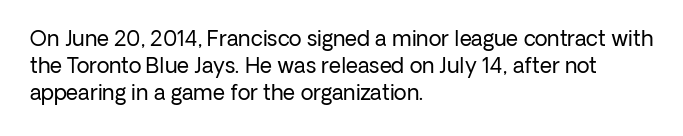
The image shows 21 px text type, upright; set left-aligned, normal line spacing (1.28x), normal letter spacing, not underlined.
